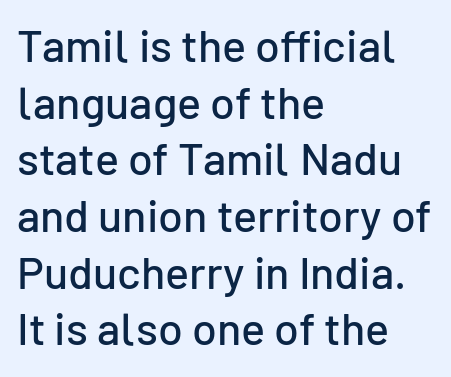
The image shows 45 px sans-serif type, upright; set left-aligned, normal line spacing (1.26x), normal letter spacing, not underlined; low stroke contrast and a medium x-height.
